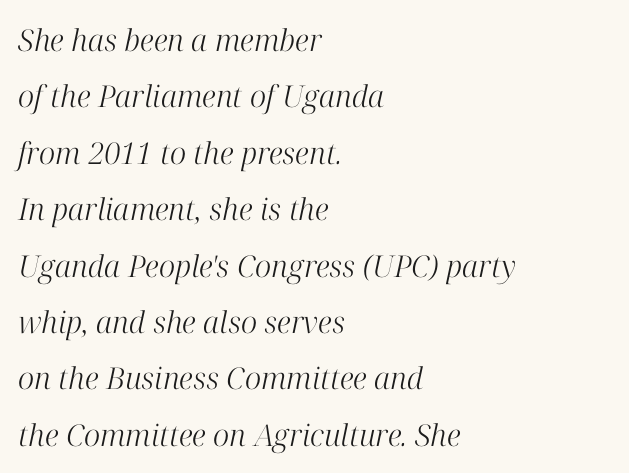
The image shows 30 px light serif type, italic (leaning right); set left-aligned, line spacing 1.88x, normal letter spacing, not underlined; high stroke contrast and a medium x-height.
